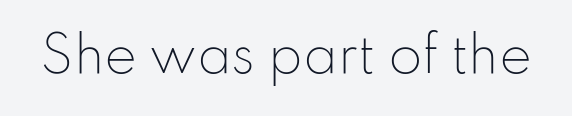
{"serif": "no", "italic": "no", "bold": "no", "weight": "light", "width": "normal", "stroke_contrast": "low", "x_height": "small", "monospaced": "no", "underline": "no", "letter_spacing": "normal", "letter_spacing_em": 0.0, "glyph_px": 49}
